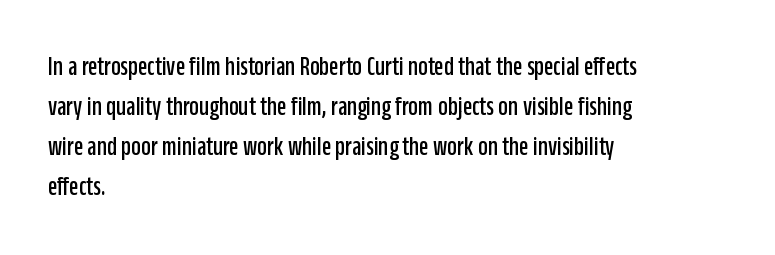
The image shows 27 px text type, upright; set left-aligned, normal line spacing (1.48x), normal letter spacing, not underlined.
